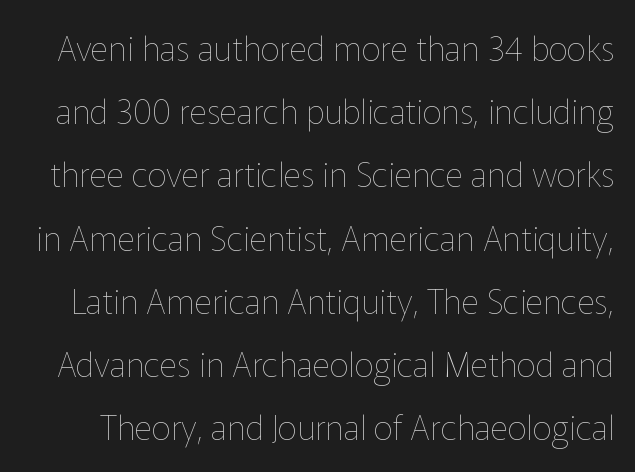
Q: Is the text bold? A: No.
Q: Is the text italic (slanted)? A: No, it is upright.
Q: Is the text underlined? A: No.
Q: Is the spacing between letters normal or unusually wide? A: Normal.
Q: Width (condensed, normal, or wide)? A: Normal.
Q: Stroke contrast? A: Low.
Q: x-height? A: Medium.
Q: Monospaced? A: No.
